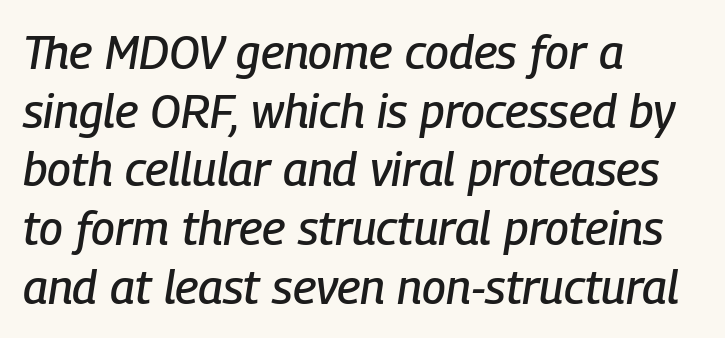
The image shows 47 px condensed type, italic (leaning right); set left-aligned, normal line spacing (1.25x), normal letter spacing, not underlined; low stroke contrast and a medium x-height.
